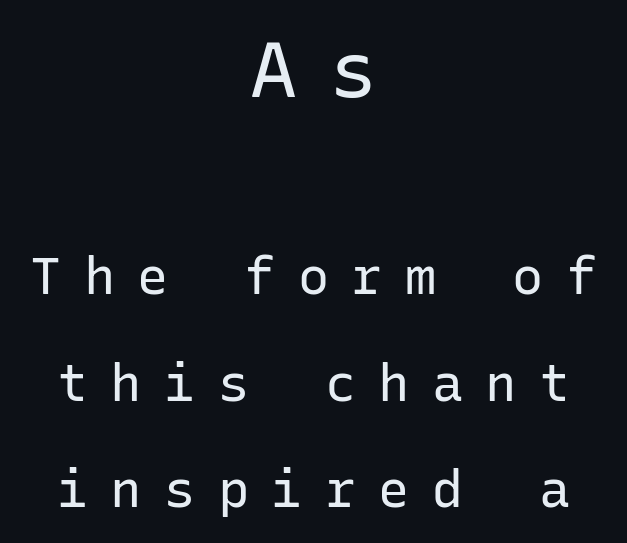
The image shows 78 px regular-weight sans-serif type, upright, monospaced; set centered, loose line spacing (2.05x), unusually wide letter spacing (+0.43 em), not underlined; the first (top) block is 1.5x larger; low stroke contrast and a medium x-height.
